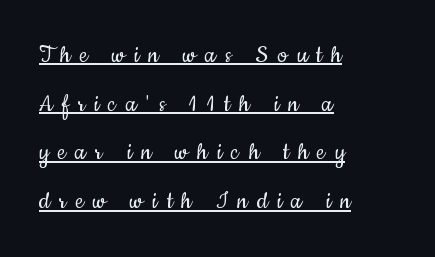
The image shows 28 px regular-weight, condensed sans-serif type; set left-aligned, line spacing 1.74x, unusually wide letter spacing (+0.33 em), underlined; low stroke contrast and a small x-height.
